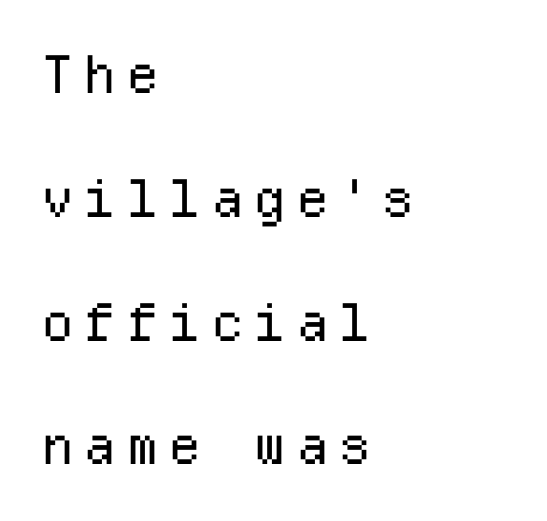
The image shows 52 px regular-weight sans-serif type, upright, monospaced; set left-aligned, loose line spacing (2.38x), not underlined; low stroke contrast and a medium x-height.
